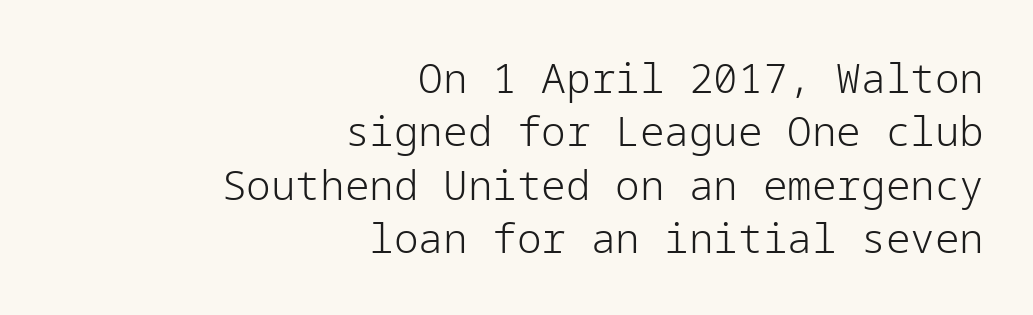
Compared with a typical body face, this is equally light or lighter still. Notice how the stems are strictly vertical — no italics here. Is the block centered? No — it sits flush against the right margin. One glance says typical: line gaps are just what's usual.
